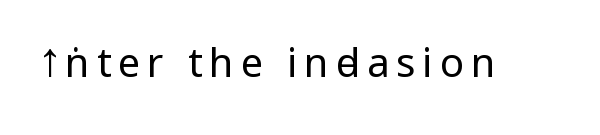
{"serif": "no", "italic": "no", "bold": "no", "weight": "regular", "width": "condensed", "stroke_contrast": "low", "x_height": "large", "monospaced": "no", "underline": "no", "glyph_px": 40}
